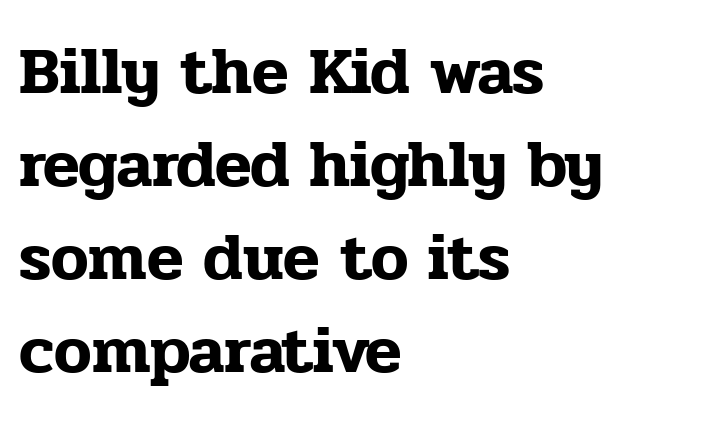
The image shows 67 px serif type, upright; set left-aligned, normal line spacing (1.39x), normal letter spacing, not underlined; low stroke contrast and a medium x-height.
